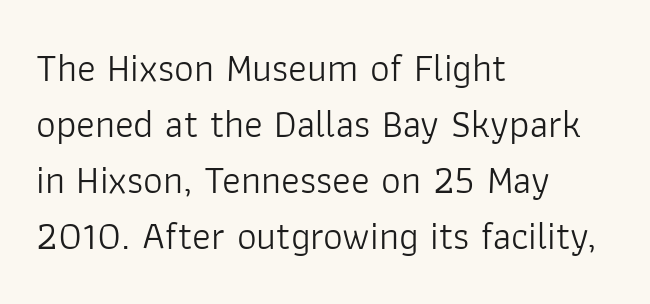
The image shows 39 px light sans-serif type, upright; set left-aligned, normal line spacing (1.44x), normal letter spacing, not underlined; low stroke contrast and a medium x-height.
